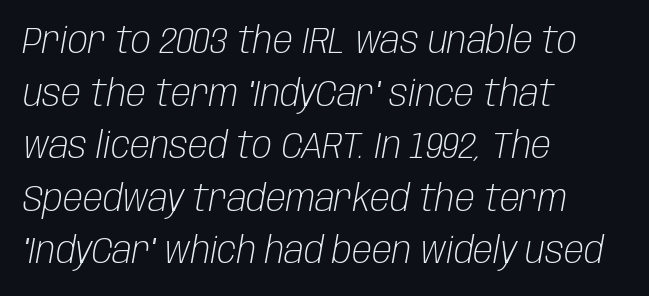
Q: Is the text bold? A: No.
Q: Is the text italic (slanted)? A: Yes, it leans right by about 10 degrees.
Q: Is the text underlined? A: No.
Q: How is the paragraph aligned? A: Left-aligned.
Q: Is the spacing between letters normal or unusually wide? A: Normal.
Q: Is the spacing between lines tight, normal or loose? A: Normal.
Q: Width (condensed, normal, or wide)? A: Condensed.
Q: Stroke contrast? A: Low.
Q: x-height? A: Large.
Q: Monospaced? A: No.
